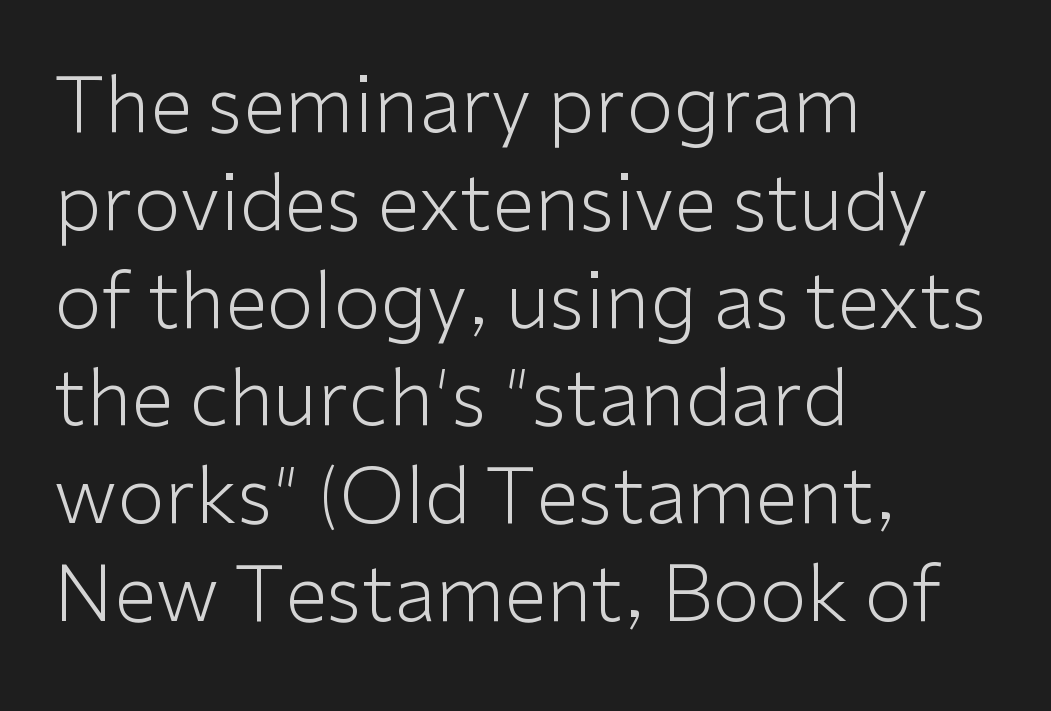
Q: Is the text bold? A: No.
Q: Is the text italic (slanted)? A: No, it is upright.
Q: Is the typeface a serif or a sans-serif typeface? A: Sans-serif.
Q: Is the text underlined? A: No.
Q: How is the paragraph aligned? A: Left-aligned.
Q: Is the spacing between letters normal or unusually wide? A: Normal.
Q: Is the spacing between lines tight, normal or loose? A: Normal.
Q: Width (condensed, normal, or wide)? A: Normal.
Q: Stroke contrast? A: Low.
Q: x-height? A: Medium.
Q: Monospaced? A: No.
